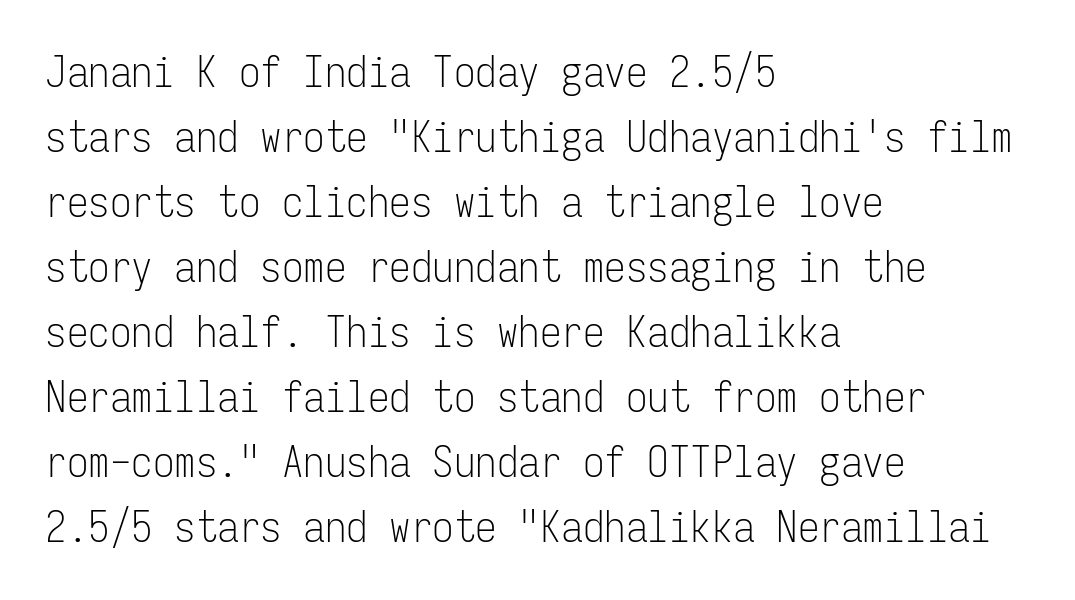
The image shows 43 px light, condensed sans-serif type, upright, monospaced; set left-aligned, normal line spacing (1.51x), normal letter spacing, not underlined; low stroke contrast and a medium x-height.
